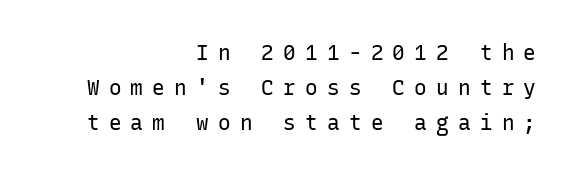
Q: Is the text bold? A: No.
Q: Is the text italic (slanted)? A: No, it is upright.
Q: Is the text underlined? A: No.
Q: How is the paragraph aligned? A: Right-aligned.
Q: Is the spacing between letters normal or unusually wide? A: Unusually wide.
Q: Is the spacing between lines tight, normal or loose? A: Normal.
